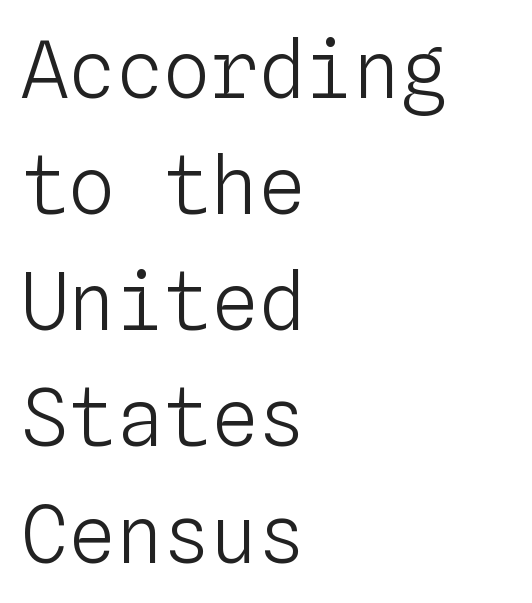
Q: Is the text bold? A: No.
Q: Is the text italic (slanted)? A: No, it is upright.
Q: Is the text underlined? A: No.
Q: How is the paragraph aligned? A: Left-aligned.
Q: Is the spacing between letters normal or unusually wide? A: Normal.
Q: Is the spacing between lines tight, normal or loose? A: Normal.
Q: Width (condensed, normal, or wide)? A: Normal.
Q: Stroke contrast? A: Low.
Q: x-height? A: Medium.
Q: Monospaced? A: Yes.
